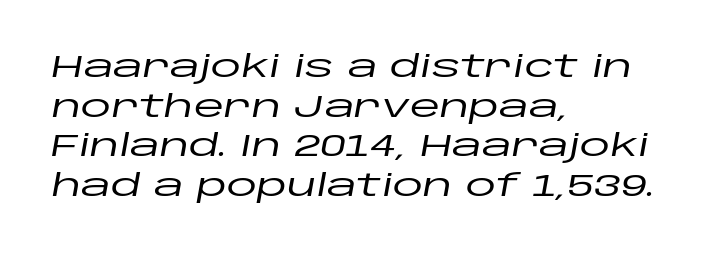
{"italic": "yes", "lean": "right", "slant_degrees": 10, "width": "wide", "stroke_contrast": "low", "x_height": "large", "monospaced": "no", "underline": "no", "align": "left", "line_spacing": "normal", "line_spacing_ratio": 1.28, "letter_spacing": "normal", "letter_spacing_em": 0.0, "glyph_px": 31}
